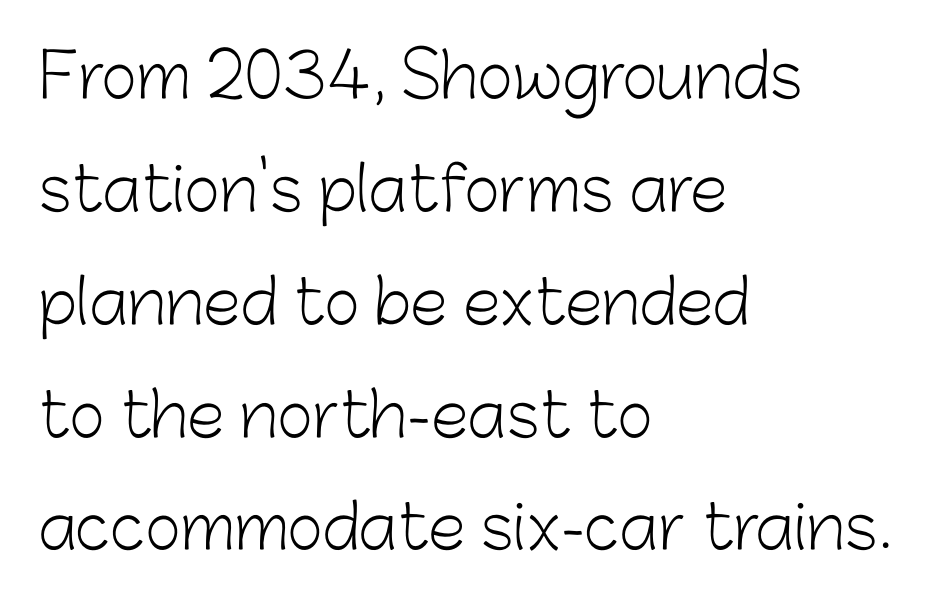
{"serif": "no", "italic": "no", "bold": "no", "weight": "light", "width": "normal", "stroke_contrast": "low", "x_height": "medium", "monospaced": "no", "underline": "no", "align": "left", "line_spacing_ratio": 1.85, "letter_spacing": "normal", "letter_spacing_em": 0.0, "glyph_px": 61}
